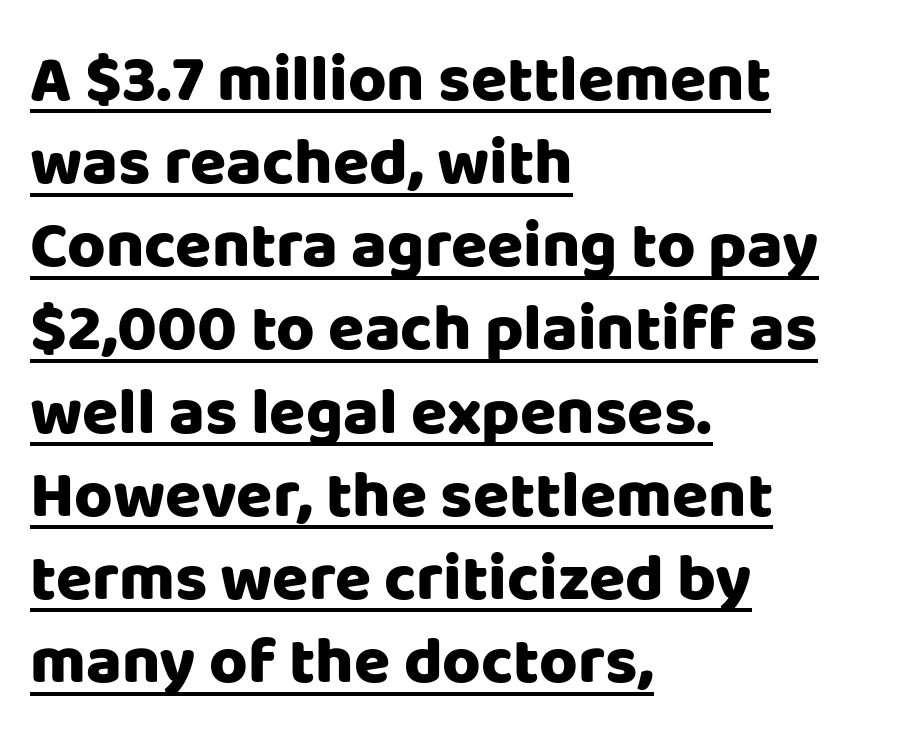
Q: Is the text bold? A: Yes.
Q: Is the text italic (slanted)? A: No, it is upright.
Q: Is the typeface a serif or a sans-serif typeface? A: Sans-serif.
Q: Is the text underlined? A: Yes.
Q: How is the paragraph aligned? A: Left-aligned.
Q: Is the spacing between letters normal or unusually wide? A: Normal.
Q: Is the spacing between lines tight, normal or loose? A: Normal.
Q: Width (condensed, normal, or wide)? A: Normal.
Q: Stroke contrast? A: Low.
Q: x-height? A: Large.
Q: Monospaced? A: No.
